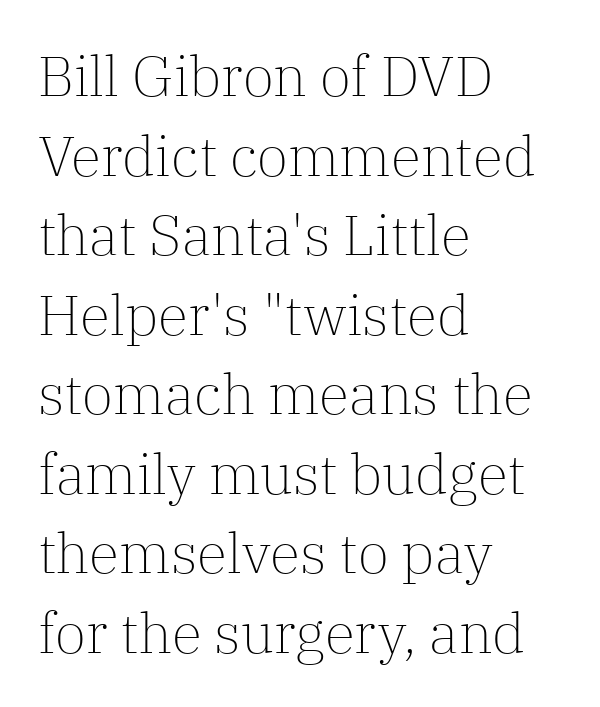
Q: Is the text bold? A: No.
Q: Is the text italic (slanted)? A: No, it is upright.
Q: Is the typeface a serif or a sans-serif typeface? A: Serif.
Q: Is the text underlined? A: No.
Q: How is the paragraph aligned? A: Left-aligned.
Q: Is the spacing between letters normal or unusually wide? A: Normal.
Q: Is the spacing between lines tight, normal or loose? A: Normal.
Q: Width (condensed, normal, or wide)? A: Normal.
Q: Stroke contrast? A: Low.
Q: x-height? A: Medium.
Q: Monospaced? A: No.
